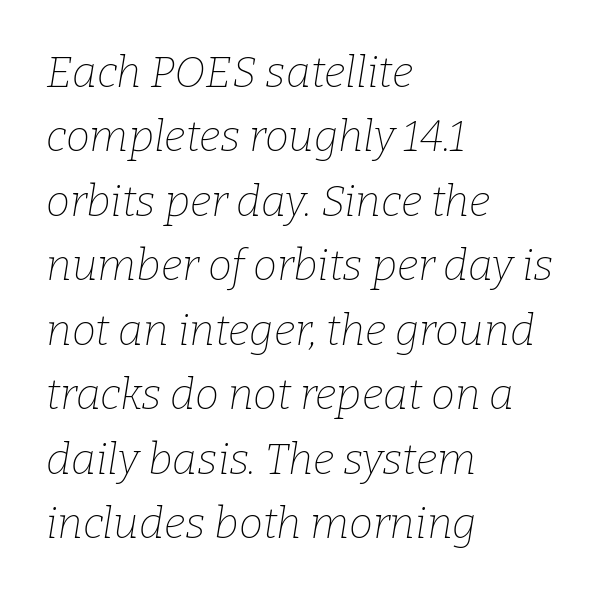
Q: Is the text bold? A: No.
Q: Is the text italic (slanted)? A: Yes, it leans right by about 9 degrees.
Q: Is the typeface a serif or a sans-serif typeface? A: Serif.
Q: Is the text underlined? A: No.
Q: How is the paragraph aligned? A: Left-aligned.
Q: Is the spacing between letters normal or unusually wide? A: Normal.
Q: Is the spacing between lines tight, normal or loose? A: Normal.
Q: Width (condensed, normal, or wide)? A: Normal.
Q: Stroke contrast? A: Low.
Q: x-height? A: Medium.
Q: Monospaced? A: No.
